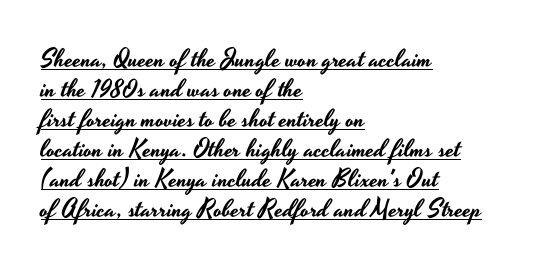
{"underline": "yes", "align": "left", "line_spacing_ratio": 1.2, "letter_spacing": "normal", "letter_spacing_em": 0.0, "glyph_px": 25}
